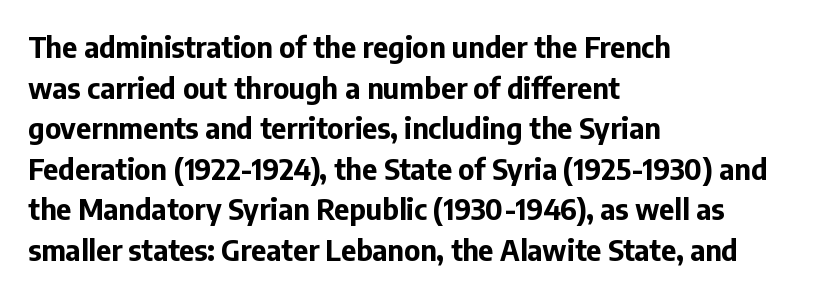
Just letters on the line, the space beneath them empty. Baseline-to-baseline distance is the conventional proportion of letter height. Typesetter's note: full bold, strokes at maximum text heaviness. Layout note: lines flush left. These lines are rendered in a variable-pitch font.
